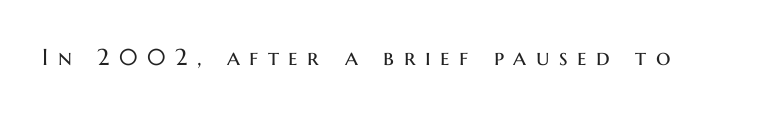
{"italic": "no", "bold": "no", "underline": "no", "letter_spacing": "wide", "letter_spacing_em": 0.41, "glyph_px": 23}
